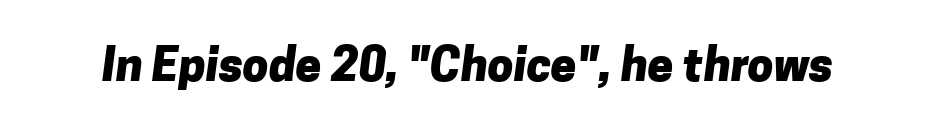
The image shows 46 px heavy sans-serif type; set normal letter spacing, not underlined; low stroke contrast and a medium x-height.
